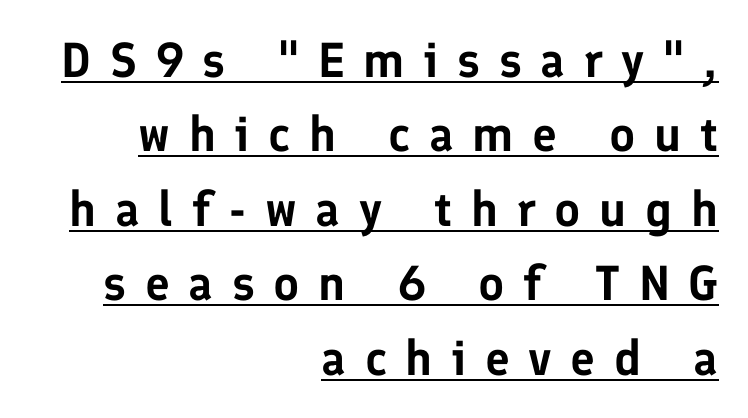
Q: Is the text italic (slanted)? A: No, it is upright.
Q: Is the typeface a serif or a sans-serif typeface? A: Sans-serif.
Q: Is the text underlined? A: Yes.
Q: How is the paragraph aligned? A: Right-aligned.
Q: Is the spacing between letters normal or unusually wide? A: Unusually wide.
Q: Is the spacing between lines tight, normal or loose? A: Normal.
Q: Width (condensed, normal, or wide)? A: Normal.
Q: Stroke contrast? A: Low.
Q: x-height? A: Medium.
Q: Monospaced? A: No.
